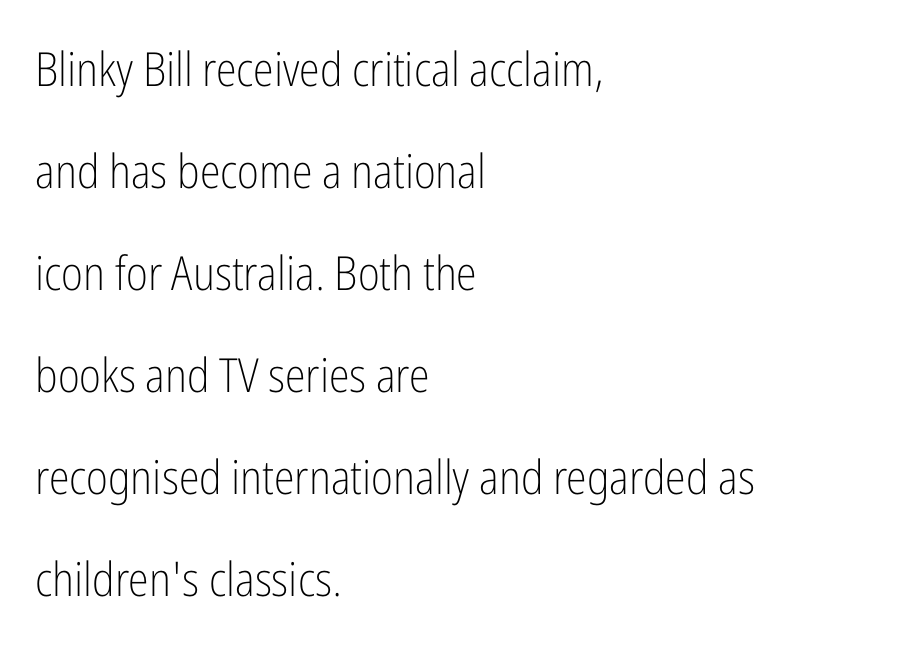
Q: Is the text bold? A: No.
Q: Is the text italic (slanted)? A: No, it is upright.
Q: Is the typeface a serif or a sans-serif typeface? A: Sans-serif.
Q: Is the text underlined? A: No.
Q: How is the paragraph aligned? A: Left-aligned.
Q: Is the spacing between letters normal or unusually wide? A: Normal.
Q: Is the spacing between lines tight, normal or loose? A: Loose.
Q: Width (condensed, normal, or wide)? A: Condensed.
Q: Stroke contrast? A: Low.
Q: x-height? A: Medium.
Q: Monospaced? A: No.
